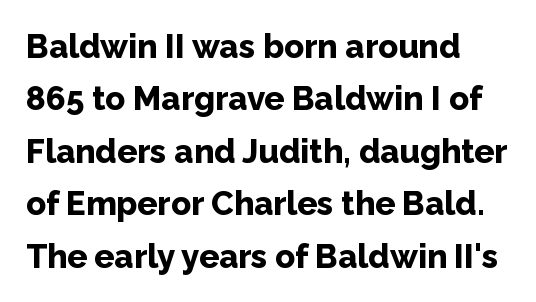
The image shows 33 px bold sans-serif type, upright; set left-aligned, normal line spacing (1.59x), normal letter spacing, not underlined; low stroke contrast and a medium x-height.
